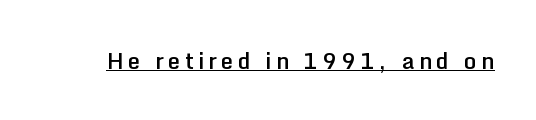
The image shows 22 px text type, upright; set unusually wide letter spacing (+0.2 em), underlined.
